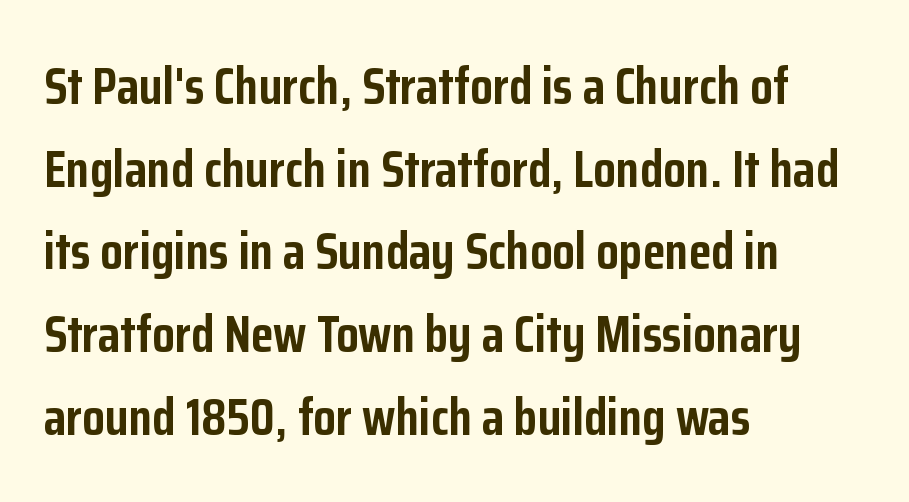
The paragraph shown leans on its left margin. A roman cut, with each character standing at attention. I'd call this a sans setting — the letters go barefoot. Does the leading feel generous? No, just average. How heavy is the stroke? Heavy — this is a bold. Looks like regular typesetting: each glyph gets only the width it needs.
